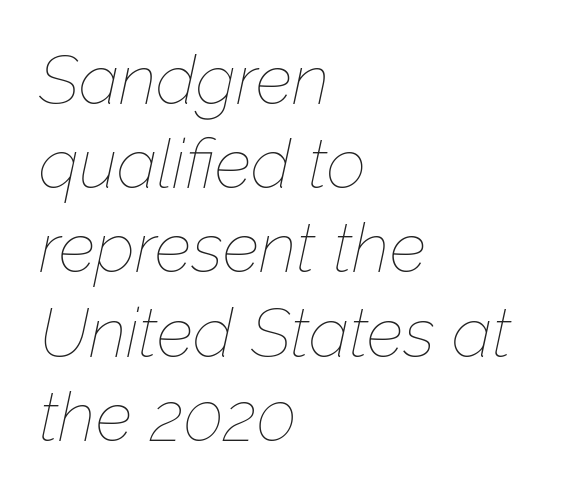
The image shows 69 px thin type, italic (leaning right); set left-aligned, line spacing 1.22x, normal letter spacing, not underlined; low stroke contrast and a medium x-height.
